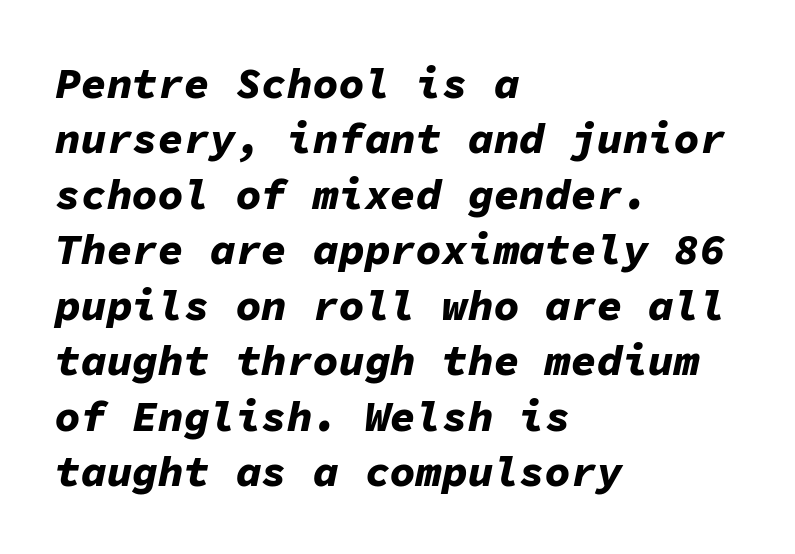
The image shows 43 px bold type, italic (leaning right), monospaced; set left-aligned, normal line spacing (1.29x), normal letter spacing, not underlined; low stroke contrast and a medium x-height.
